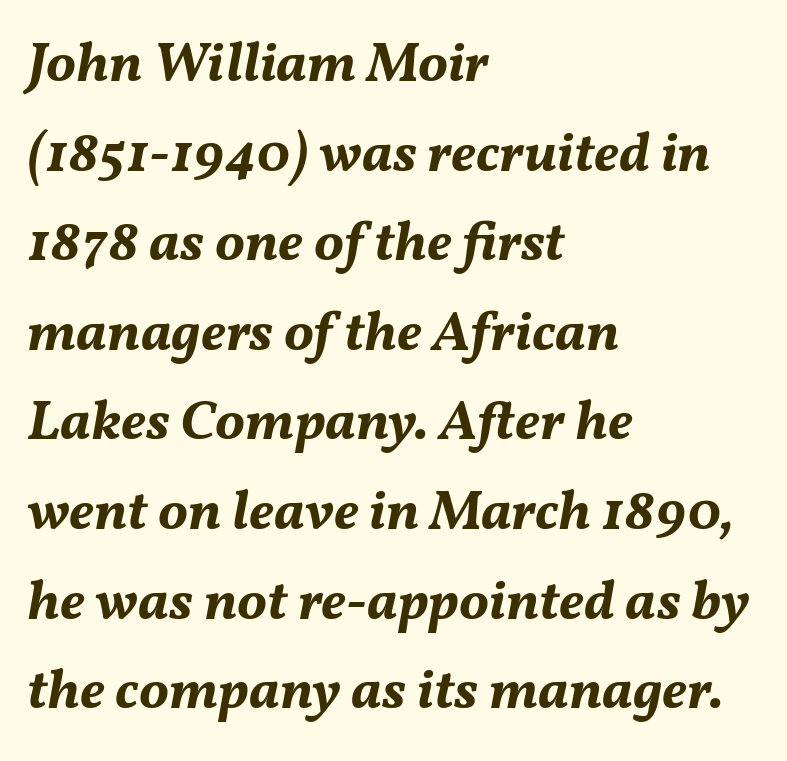
Q: Is the text bold? A: Yes.
Q: Is the text italic (slanted)? A: Yes, it leans right by about 11 degrees.
Q: Is the text underlined? A: No.
Q: How is the paragraph aligned? A: Left-aligned.
Q: Is the spacing between letters normal or unusually wide? A: Normal.
Q: Is the spacing between lines tight, normal or loose? A: Normal.
Q: Width (condensed, normal, or wide)? A: Normal.
Q: Stroke contrast? A: Medium.
Q: x-height? A: Medium.
Q: Monospaced? A: No.
